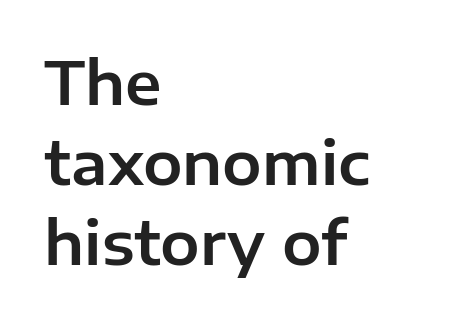
Q: Is the text italic (slanted)? A: No, it is upright.
Q: Is the typeface a serif or a sans-serif typeface? A: Sans-serif.
Q: Is the text underlined? A: No.
Q: How is the paragraph aligned? A: Left-aligned.
Q: Is the spacing between letters normal or unusually wide? A: Normal.
Q: Is the spacing between lines tight, normal or loose? A: Normal.
Q: Width (condensed, normal, or wide)? A: Normal.
Q: Stroke contrast? A: Low.
Q: x-height? A: Medium.
Q: Monospaced? A: No.
